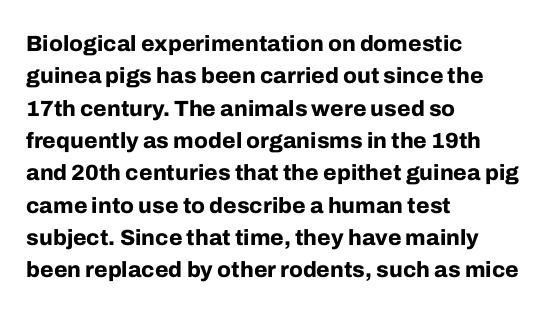
Q: Is the text bold? A: Yes.
Q: Is the text italic (slanted)? A: No, it is upright.
Q: Is the text underlined? A: No.
Q: How is the paragraph aligned? A: Left-aligned.
Q: Is the spacing between letters normal or unusually wide? A: Normal.
Q: Is the spacing between lines tight, normal or loose? A: Normal.
